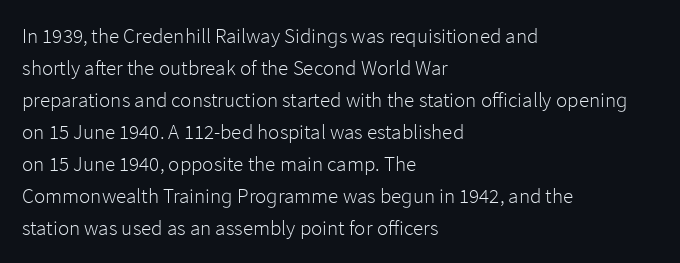
Q: Is the text bold? A: No.
Q: Is the text italic (slanted)? A: No, it is upright.
Q: Is the text underlined? A: No.
Q: How is the paragraph aligned? A: Left-aligned.
Q: Is the spacing between letters normal or unusually wide? A: Normal.
Q: Is the spacing between lines tight, normal or loose? A: Normal.
